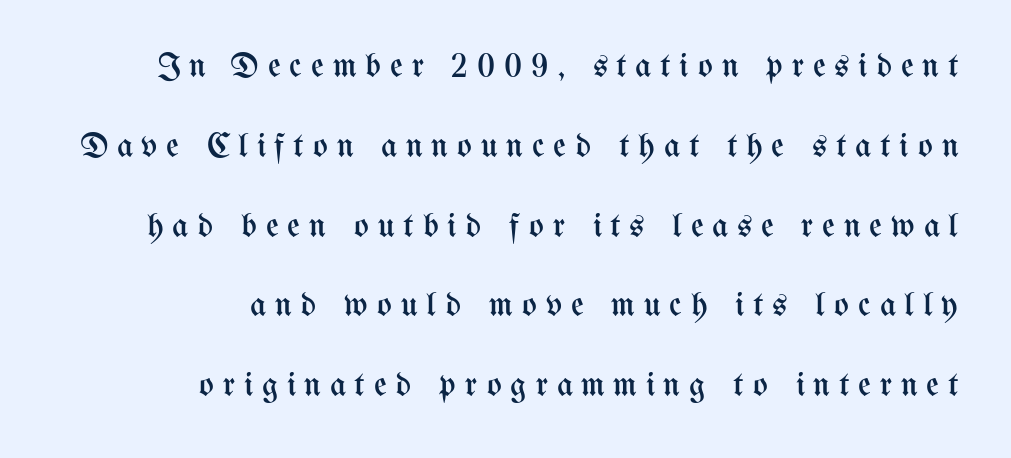
{"italic": "no", "bold": "no", "weight": "regular", "width": "condensed", "stroke_contrast": "medium", "x_height": "medium", "monospaced": "no", "underline": "no", "align": "right", "line_spacing": "loose", "line_spacing_ratio": 2.28, "letter_spacing": "wide", "letter_spacing_em": 0.25, "glyph_px": 35}
